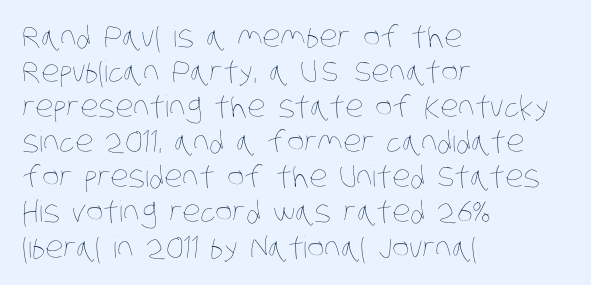
{"bold": "no", "weight": "thin", "width": "condensed", "stroke_contrast": "low", "x_height": "large", "monospaced": "no", "underline": "no", "align": "left", "line_spacing_ratio": 1.21, "letter_spacing": "normal", "letter_spacing_em": 0.0, "glyph_px": 29}
